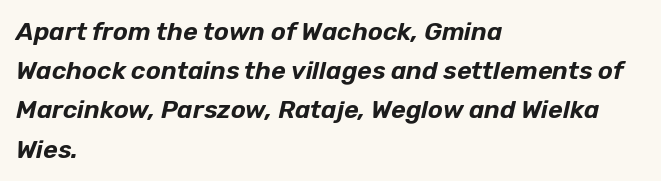
Each line starts at the same left margin while the right side varies. Letters rest on an invisible, unmarked baseline. Rows of type keep a routine distance in the vertical direction. This is oblique type, the kind used for emphasis or titles. No extra tracking has been applied to these lines.
